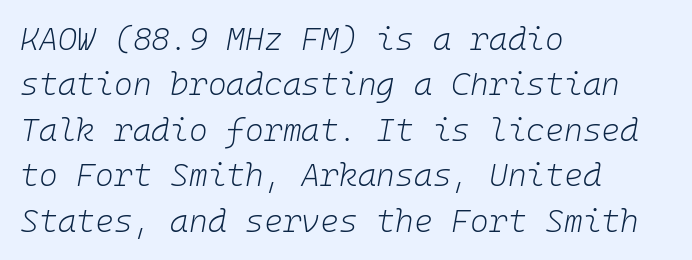
{"italic": "yes", "lean": "right", "slant_degrees": 10, "bold": "no", "weight": "light", "width": "normal", "stroke_contrast": "low", "x_height": "medium", "monospaced": "yes", "underline": "no", "align": "left", "line_spacing": "normal", "line_spacing_ratio": 1.42, "letter_spacing": "normal", "letter_spacing_em": 0.0, "glyph_px": 32}
